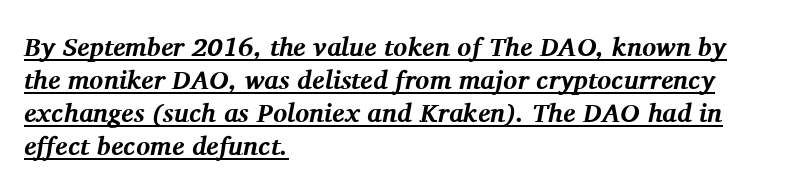
This sample is left-justified, so line endings fall wherever the words run out. Set as a true bold cut, around the 700 mark. The typography opts for an oblique posture over an upright one. The rendered words wear a rule along their underside.
